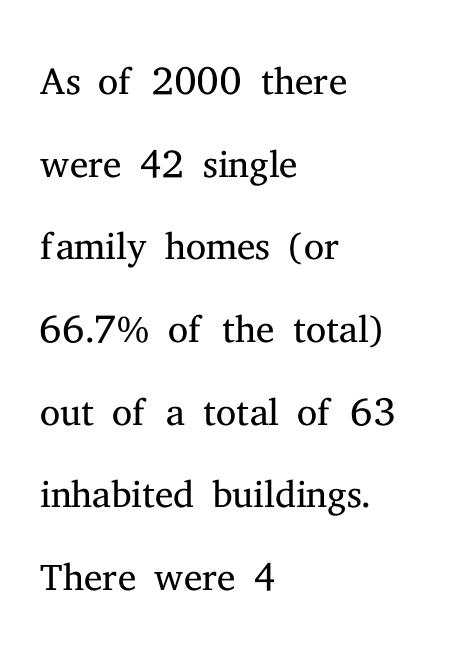
The image shows 57 px light serif type, upright; set left-aligned, normal line spacing (1.45x), normal letter spacing, not underlined; medium stroke contrast and a medium x-height.
